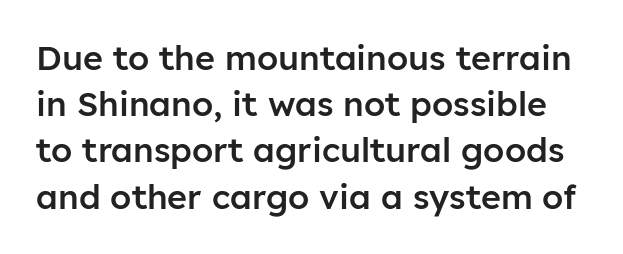
{"serif": "no", "italic": "no", "bold": "semi", "weight": "semibold", "width": "normal", "stroke_contrast": "low", "x_height": "medium", "monospaced": "no", "underline": "no", "line_spacing": "normal", "line_spacing_ratio": 1.36, "letter_spacing": "normal", "letter_spacing_em": 0.0, "glyph_px": 34}
